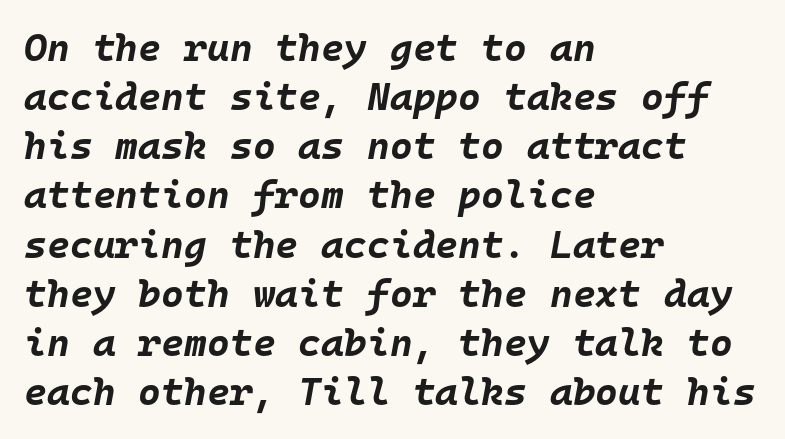
It's the slanting kind of type. The lines are quadded left. The face used here is monospaced, like something from a code editor. The rendering uses a moderate line-height, typical for paragraphs.
